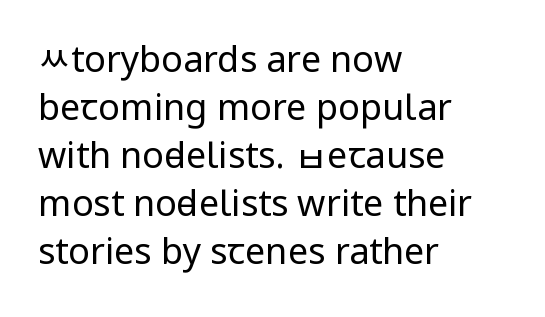
The setting favours the left margin, as ordinary paragraphs usually do. A typesetter would label this face a sans. It's the straight-up-and-down kind of type. Caption: face not bold, strokes unweighted. Regarding leading, the lines here are spaced in the standard way.
